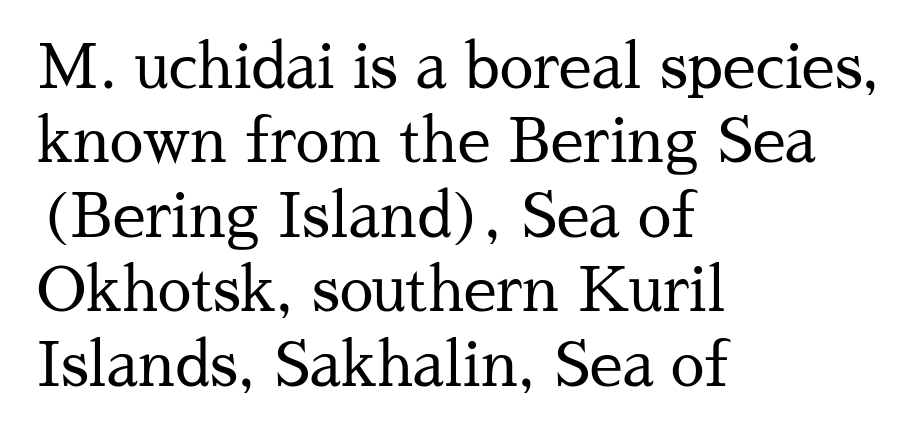
{"serif": "yes", "italic": "no", "bold": "no", "weight": "regular", "width": "normal", "stroke_contrast": "medium", "x_height": "medium", "monospaced": "no", "underline": "no", "align": "left", "line_spacing_ratio": 1.24, "letter_spacing": "normal", "letter_spacing_em": 0.0, "glyph_px": 60}
